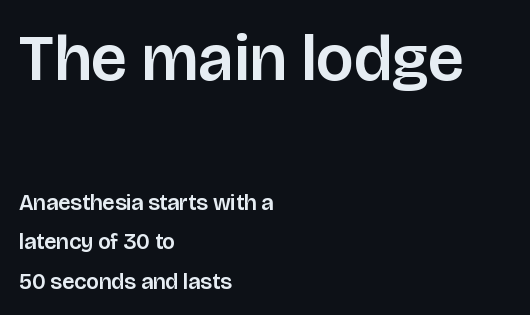
The image shows 65 px sans-serif type, upright; set left-aligned, line spacing 1.81x, normal letter spacing, not underlined; the first (top) block is 2.95x larger; low stroke contrast and a large x-height.
